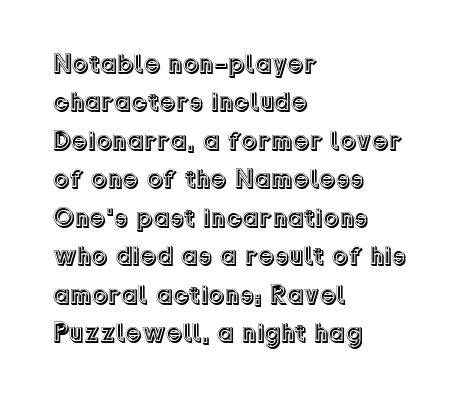
These lines keep a tight, regular rhythm from letter to letter. A student would call this left alignment; a typographer would say flush left, rag right. Descenders are the only things crossing below the line. Evenly set lines give the paragraph a standard silhouette. Ordinary non-slanted type is in use.
